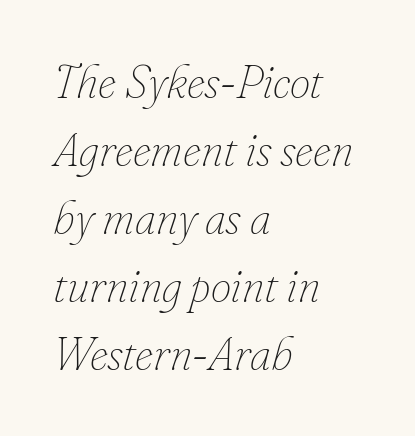
The image shows 46 px thin type, italic (leaning right); set left-aligned, normal line spacing (1.48x), normal letter spacing, not underlined; low stroke contrast and a small x-height.
